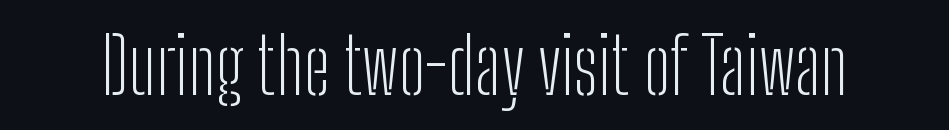
Q: Is the text bold? A: No.
Q: Is the text italic (slanted)? A: No, it is upright.
Q: Is the typeface a serif or a sans-serif typeface? A: Sans-serif.
Q: Is the text underlined? A: No.
Q: Is the spacing between letters normal or unusually wide? A: Normal.
Q: Width (condensed, normal, or wide)? A: Condensed.
Q: Stroke contrast? A: Low.
Q: x-height? A: Medium.
Q: Monospaced? A: No.
